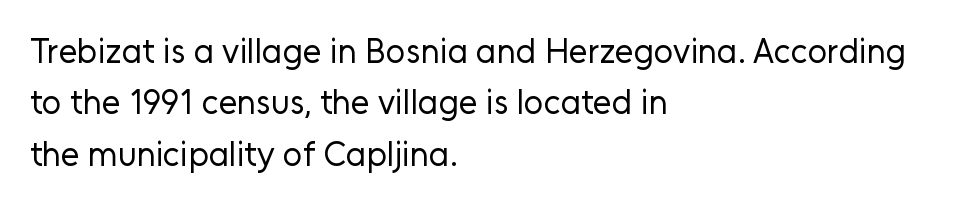
Q: Is the text bold? A: No.
Q: Is the text italic (slanted)? A: No, it is upright.
Q: Is the typeface a serif or a sans-serif typeface? A: Sans-serif.
Q: Is the text underlined? A: No.
Q: How is the paragraph aligned? A: Left-aligned.
Q: Is the spacing between letters normal or unusually wide? A: Normal.
Q: Is the spacing between lines tight, normal or loose? A: Normal.
Q: Width (condensed, normal, or wide)? A: Normal.
Q: Stroke contrast? A: Low.
Q: x-height? A: Medium.
Q: Monospaced? A: No.
